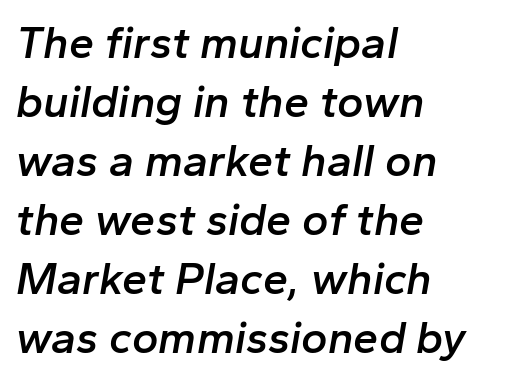
{"italic": "yes", "lean": "right", "slant_degrees": 10, "bold": "semi", "weight": "semibold", "width": "normal", "stroke_contrast": "low", "x_height": "medium", "monospaced": "no", "underline": "no", "align": "left", "line_spacing": "normal", "line_spacing_ratio": 1.31, "letter_spacing": "normal", "letter_spacing_em": 0.0, "glyph_px": 45}
